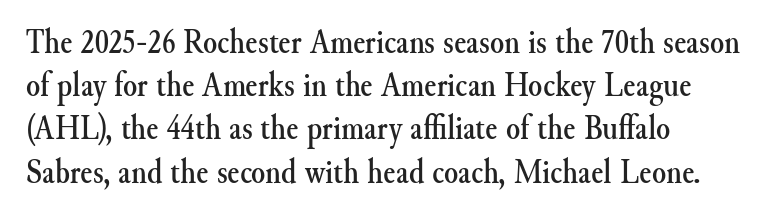
Think of a printed novel: that variable character pitch is what you see here. The passage shown has conventional tracking throughout. The string is rendered with underlining switched off. The axis of the letterforms is exactly vertical. Are there feet on the stems? There are — it's a serif.
